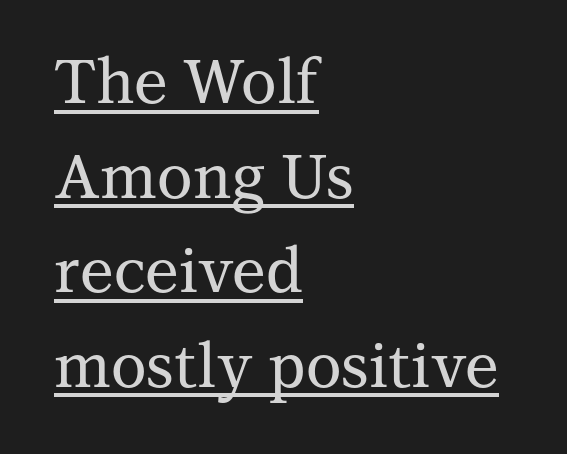
{"serif": "yes", "italic": "no", "width": "normal", "stroke_contrast": "medium", "x_height": "medium", "monospaced": "no", "underline": "yes", "align": "left", "line_spacing": "normal", "line_spacing_ratio": 1.55, "letter_spacing": "normal", "letter_spacing_em": 0.0, "glyph_px": 61}
